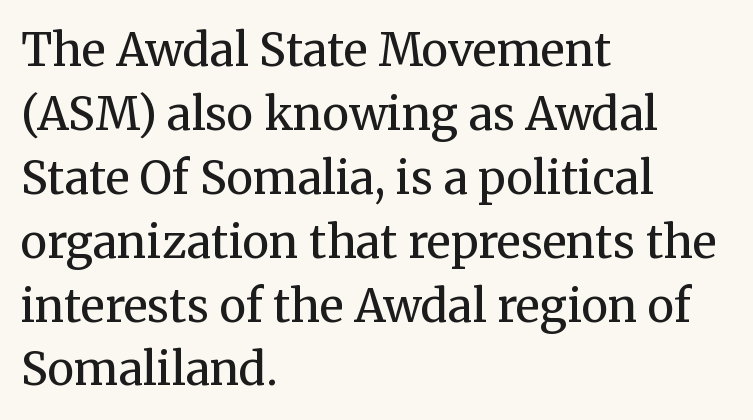
The image shows 45 px regular-weight serif type, upright; set left-aligned, normal line spacing (1.42x), normal letter spacing, not underlined; medium stroke contrast and a medium x-height.
